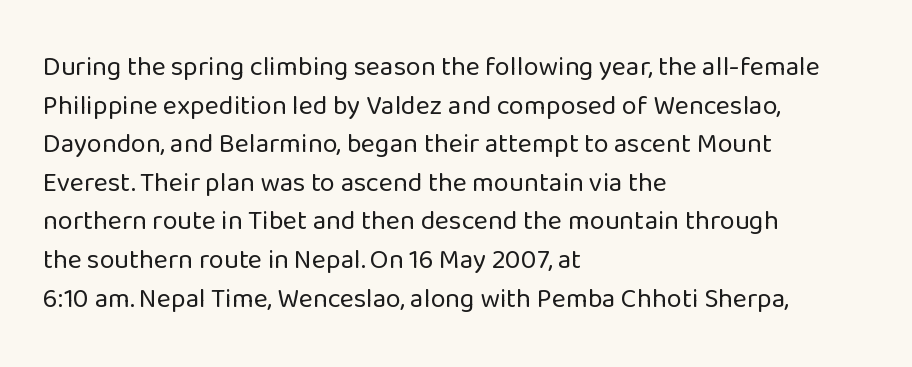
Q: Is the text bold? A: No.
Q: Is the text italic (slanted)? A: No, it is upright.
Q: Is the text underlined? A: No.
Q: How is the paragraph aligned? A: Left-aligned.
Q: Is the spacing between letters normal or unusually wide? A: Normal.
Q: Is the spacing between lines tight, normal or loose? A: Normal.
